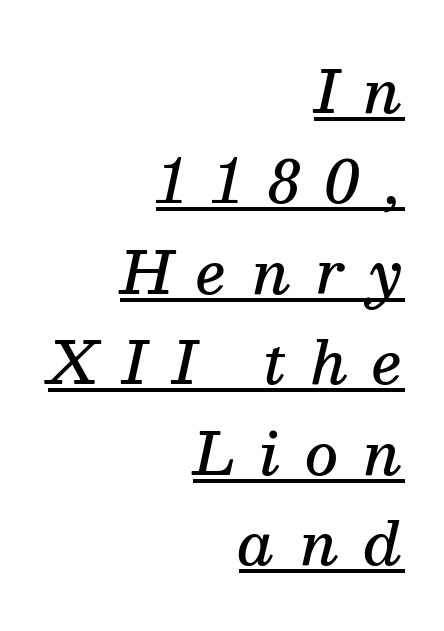
The image shows 58 px semibold serif type, italic (leaning right); set right-aligned, normal line spacing (1.56x), unusually wide letter spacing (+0.43 em), underlined; medium stroke contrast and a medium x-height.
